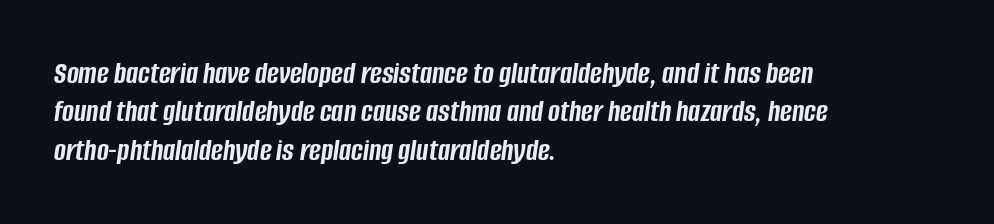
Q: Is the text bold? A: Yes.
Q: Is the text italic (slanted)? A: Yes, it leans right by about 8 degrees.
Q: Is the text underlined? A: No.
Q: How is the paragraph aligned? A: Left-aligned.
Q: Is the spacing between letters normal or unusually wide? A: Normal.
Q: Width (condensed, normal, or wide)? A: Condensed.
Q: Stroke contrast? A: Low.
Q: x-height? A: Large.
Q: Monospaced? A: No.
